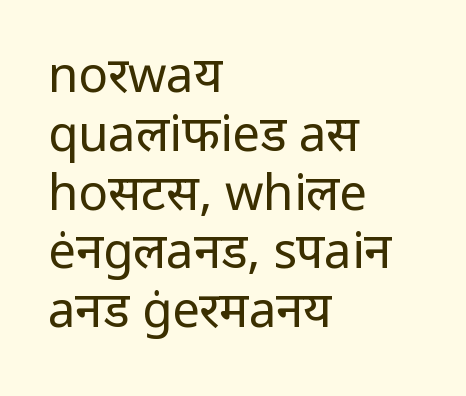
{"serif": "no", "italic": "no", "bold": "no", "weight": "regular", "width": "normal", "stroke_contrast": "low", "x_height": "medium", "monospaced": "no", "underline": "no", "align": "left", "line_spacing_ratio": 1.2, "letter_spacing": "normal", "letter_spacing_em": 0.0, "glyph_px": 49}
